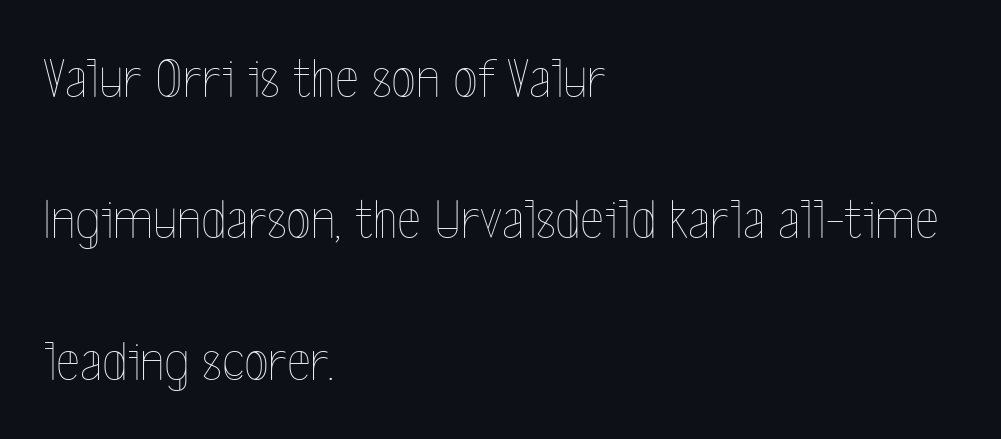
The image shows 57 px thin, condensed type, upright; set left-aligned, loose line spacing (2.48x), normal letter spacing, not underlined; a medium x-height.
